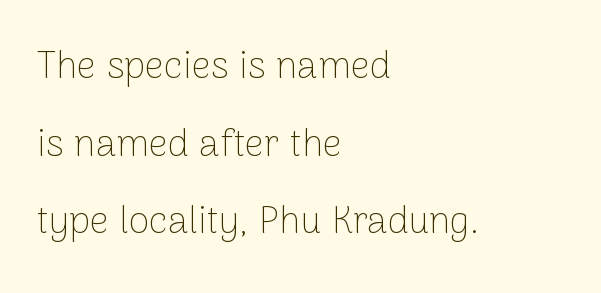
Notice the wide empty band between every row — that's loose leading. Descender tails drop into unmarked territory. Posture: vertical. The face used here is a sans, in the tradition of grotesques and geometrics.
